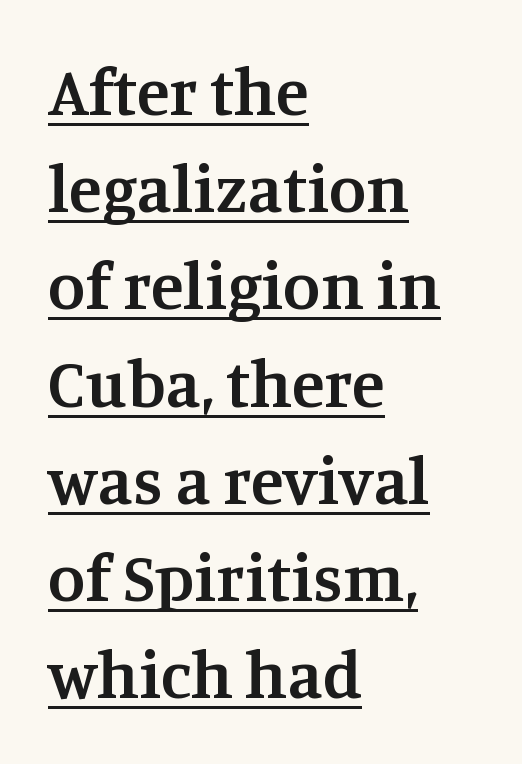
Tracking here is standard; glyphs follow each other at the usual distance. Vertical spacing — default. Are there feet on the stems? There are — it's a serif. Think of a printed novel: that variable character pitch is what you see here.
